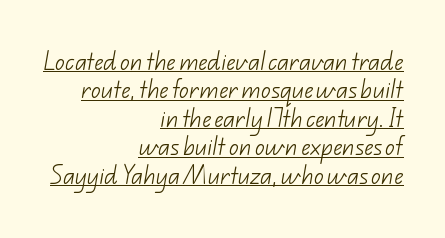
Q: Is the text bold? A: No.
Q: Is the text underlined? A: Yes.
Q: How is the paragraph aligned? A: Right-aligned.
Q: Is the spacing between letters normal or unusually wide? A: Normal.
Q: Is the spacing between lines tight, normal or loose? A: Normal.
